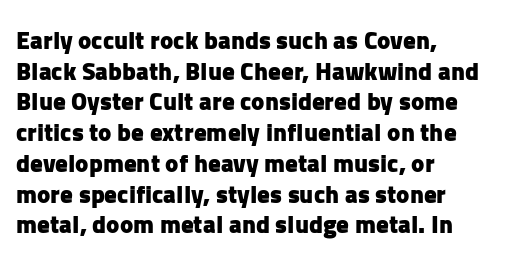
{"italic": "no", "bold": "yes", "underline": "no", "align": "left", "line_spacing_ratio": 1.23, "letter_spacing": "normal", "letter_spacing_em": 0.0, "glyph_px": 25}
